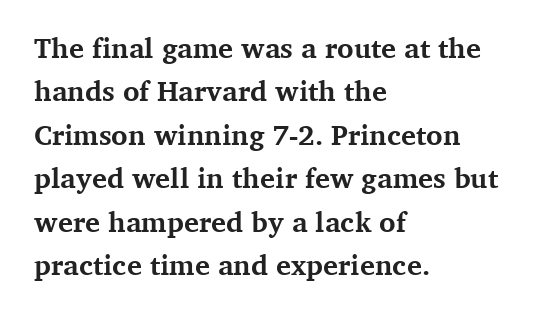
A roman cut, with each character standing at attention. Nobody drew a line under any word here. The face used here is proportionally spaced, like ordinary book or web type. A typesetter would label this face a serif. Regular leading. A typesetter would call this zero additional tracking.
